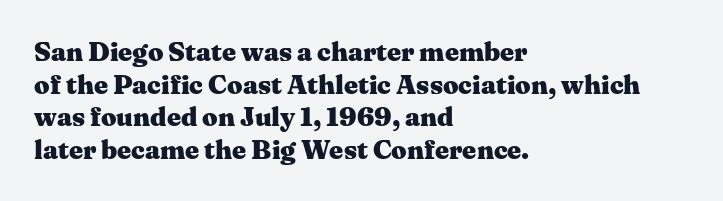
Q: Is the text bold? A: Yes.
Q: Is the text italic (slanted)? A: No, it is upright.
Q: Is the text underlined? A: No.
Q: How is the paragraph aligned? A: Left-aligned.
Q: Is the spacing between letters normal or unusually wide? A: Normal.
